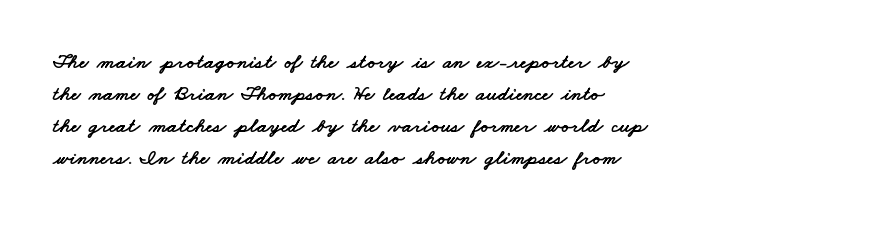
The image shows 21 px text type; set left-aligned, normal line spacing (1.53x), normal letter spacing, not underlined.
